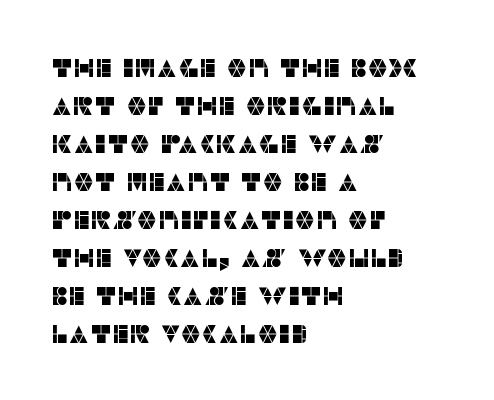
{"italic": "no", "underline": "no", "align": "left", "line_spacing": "normal", "line_spacing_ratio": 1.46, "letter_spacing": "normal", "letter_spacing_em": 0.0, "glyph_px": 26}
